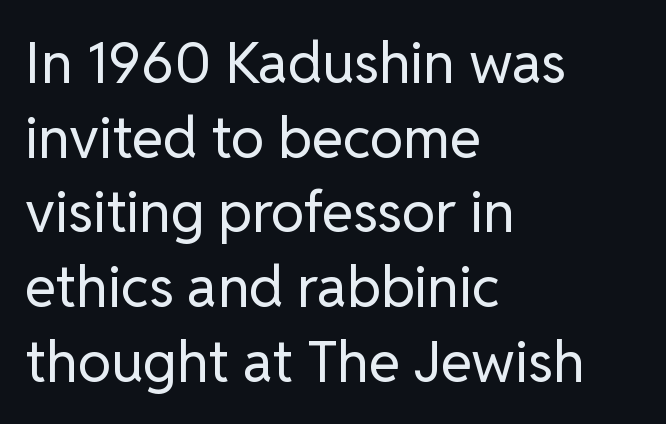
{"serif": "no", "italic": "no", "bold": "no", "weight": "regular", "width": "normal", "stroke_contrast": "low", "x_height": "medium", "monospaced": "no", "underline": "no", "align": "left", "line_spacing": "normal", "line_spacing_ratio": 1.31, "letter_spacing": "normal", "letter_spacing_em": 0.0, "glyph_px": 57}
